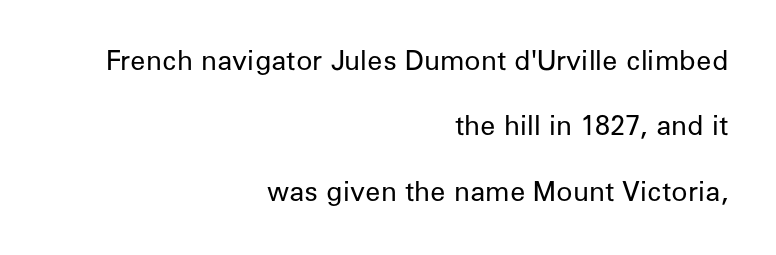
The image shows 27 px text type, upright; set right-aligned, loose line spacing (2.42x), normal letter spacing, not underlined.
